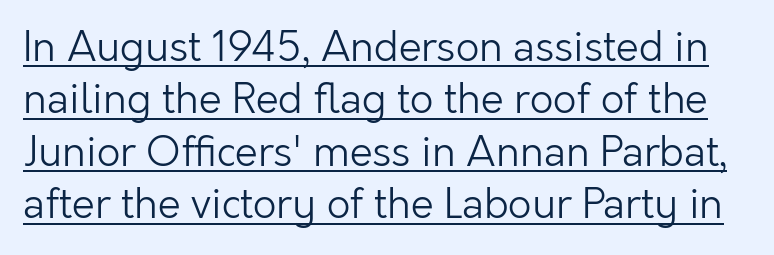
{"serif": "no", "italic": "no", "bold": "no", "weight": "light", "width": "normal", "stroke_contrast": "low", "x_height": "medium", "monospaced": "no", "underline": "yes", "line_spacing": "normal", "line_spacing_ratio": 1.28, "letter_spacing": "normal", "letter_spacing_em": 0.0, "glyph_px": 41}
